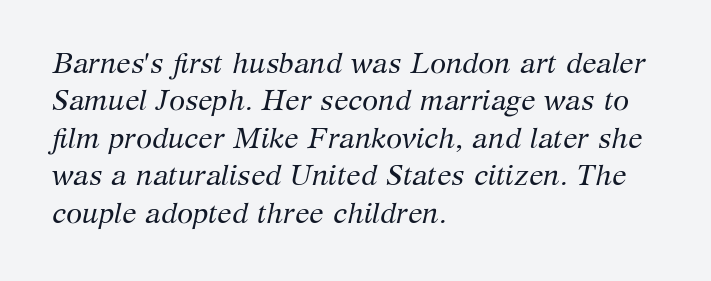
{"serif": "yes", "italic": "yes", "lean": "right", "slant_degrees": 12, "bold": "no", "weight": "regular", "width": "normal", "stroke_contrast": "medium", "x_height": "medium", "monospaced": "no", "underline": "no", "align": "left", "line_spacing": "normal", "line_spacing_ratio": 1.29, "letter_spacing": "normal", "letter_spacing_em": 0.0, "glyph_px": 29}
